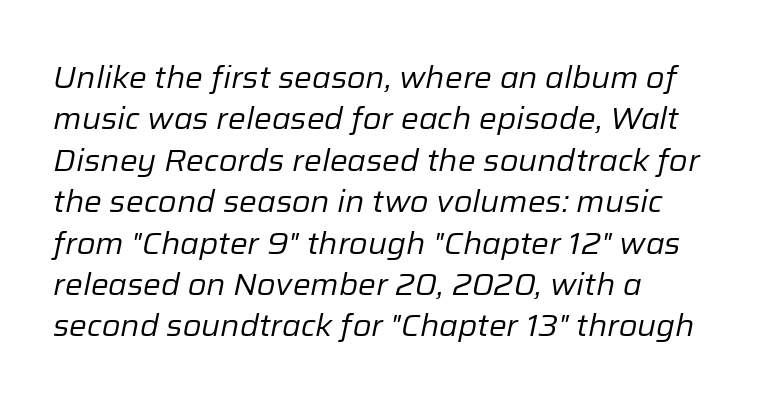
{"italic": "yes", "lean": "right", "slant_degrees": 12, "bold": "no", "weight": "regular", "width": "normal", "stroke_contrast": "low", "x_height": "medium", "monospaced": "no", "underline": "no", "align": "left", "line_spacing": "normal", "line_spacing_ratio": 1.38, "letter_spacing": "normal", "letter_spacing_em": 0.0, "glyph_px": 30}
